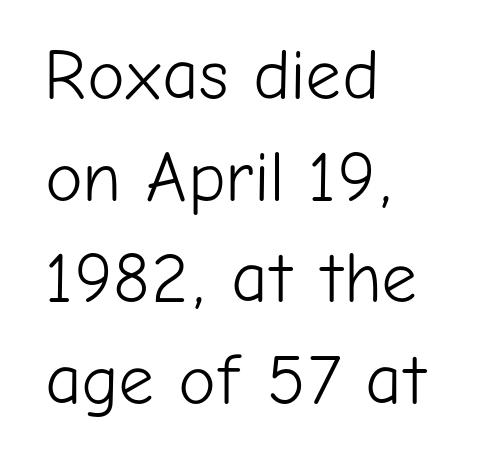
Q: Is the text bold? A: No.
Q: Is the text italic (slanted)? A: No, it is upright.
Q: Is the typeface a serif or a sans-serif typeface? A: Sans-serif.
Q: Is the text underlined? A: No.
Q: How is the paragraph aligned? A: Left-aligned.
Q: Is the spacing between letters normal or unusually wide? A: Normal.
Q: Is the spacing between lines tight, normal or loose? A: Normal.
Q: Width (condensed, normal, or wide)? A: Normal.
Q: Stroke contrast? A: Low.
Q: x-height? A: Medium.
Q: Monospaced? A: No.
